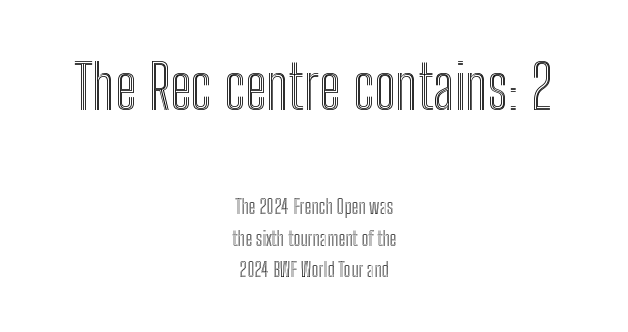
Q: Is the text italic (slanted)? A: No, it is upright.
Q: Is the text underlined? A: No.
Q: How is the paragraph aligned? A: Centered.
Q: Is the spacing between letters normal or unusually wide? A: Normal.
Q: Is the spacing between lines tight, normal or loose? A: Normal.
Q: Which block of text is set in a larger size, the first (top) or the second (bottom)? A: The first (top) one.
Q: Width (condensed, normal, or wide)? A: Condensed.
Q: x-height? A: Medium.
Q: Monospaced? A: No.
